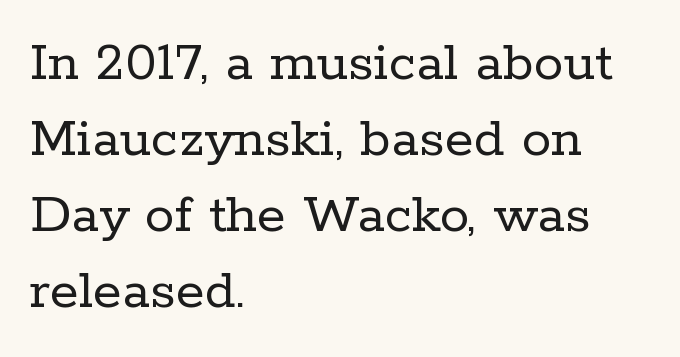
Q: Is the text bold? A: No.
Q: Is the text italic (slanted)? A: No, it is upright.
Q: Is the typeface a serif or a sans-serif typeface? A: Serif.
Q: Is the text underlined? A: No.
Q: How is the paragraph aligned? A: Left-aligned.
Q: Is the spacing between letters normal or unusually wide? A: Normal.
Q: Is the spacing between lines tight, normal or loose? A: Normal.
Q: Width (condensed, normal, or wide)? A: Normal.
Q: Stroke contrast? A: Low.
Q: x-height? A: Medium.
Q: Monospaced? A: No.
